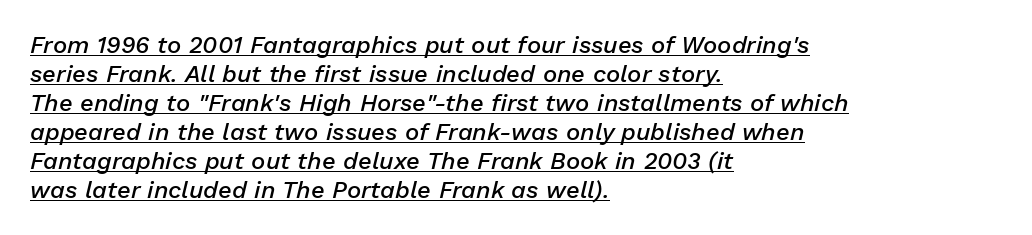
The face used here is a semibold: visibly heavier than regular, lighter than bold. No extra tracking has been applied to these lines. Like a heading marked for emphasis, these lines bear an underscore. The rag falls on the right side of this text block. Compared with ordinary roman type, these characters are visibly tilted.
